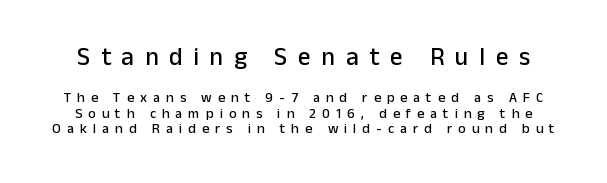
Q: Is the text italic (slanted)? A: No, it is upright.
Q: Is the text underlined? A: No.
Q: Is the spacing between letters normal or unusually wide? A: Unusually wide.
Q: Is the spacing between lines tight, normal or loose? A: Tight.
Q: Which block of text is set in a larger size, the first (top) or the second (bottom)? A: The first (top) one.
